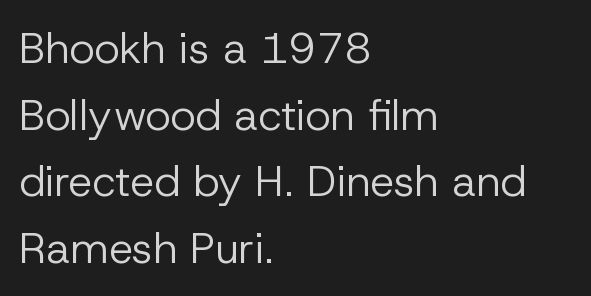
The image shows 43 px regular-weight sans-serif type, upright; set left-aligned, normal line spacing (1.55x), normal letter spacing, not underlined; low stroke contrast and a medium x-height.
